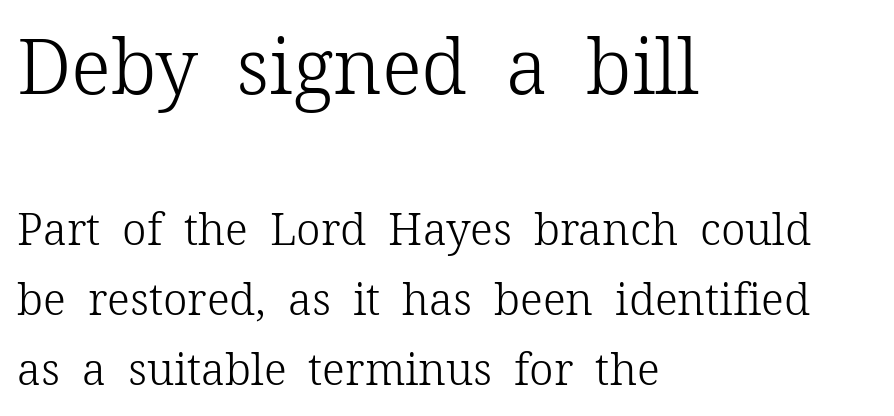
Is the stroke heavy? The answer is a plain regular-or-lighter. These lines are rendered in a variable-pitch font. The font's upright variant was chosen for this text. The letters carry serifs — small finishing strokes at the ends of their stems. Rows of type keep a routine distance in the vertical direction. Short note: letters normally spaced.
